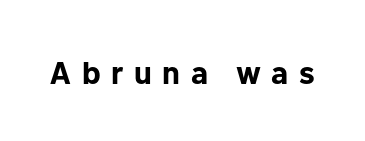
Q: Is the text bold? A: Yes.
Q: Is the text italic (slanted)? A: No, it is upright.
Q: Is the typeface a serif or a sans-serif typeface? A: Sans-serif.
Q: Is the text underlined? A: No.
Q: Is the spacing between letters normal or unusually wide? A: Unusually wide.
Q: Width (condensed, normal, or wide)? A: Normal.
Q: Stroke contrast? A: Low.
Q: x-height? A: Medium.
Q: Monospaced? A: No.
